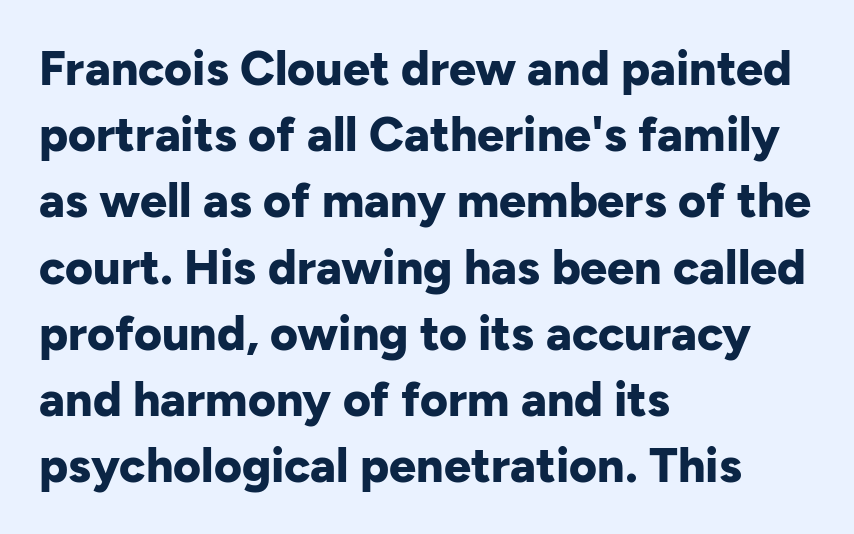
Here the designer chose a conventional face with non-uniform glyph widths. Inter-character spacing is left at the font's built-in metrics. The gap between lines stays unmarked. The rendering uses a bold face; every stroke is thick and dark.
